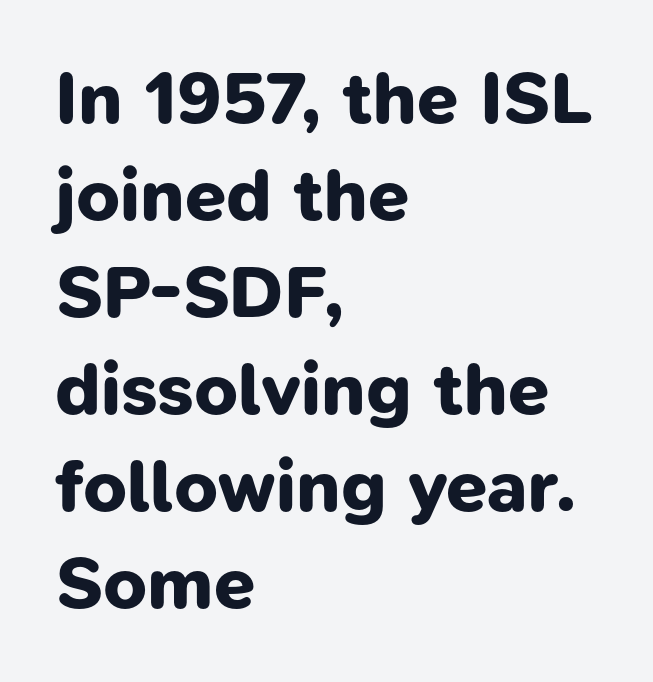
The image shows 74 px bold sans-serif type; set left-aligned, normal line spacing (1.31x), normal letter spacing, not underlined; low stroke contrast and a medium x-height.
